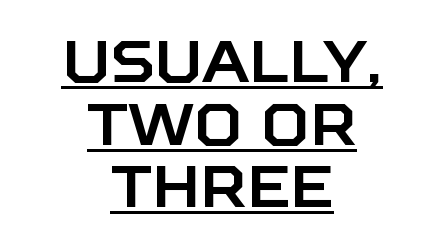
Q: Is the text italic (slanted)? A: No, it is upright.
Q: Is the typeface a serif or a sans-serif typeface? A: Sans-serif.
Q: Is the text underlined? A: Yes.
Q: How is the paragraph aligned? A: Centered.
Q: Is the spacing between letters normal or unusually wide? A: Normal.
Q: Is the spacing between lines tight, normal or loose? A: Tight.
Q: Width (condensed, normal, or wide)? A: Normal.
Q: Stroke contrast? A: Low.
Q: x-height? A: Large.
Q: Monospaced? A: No.
